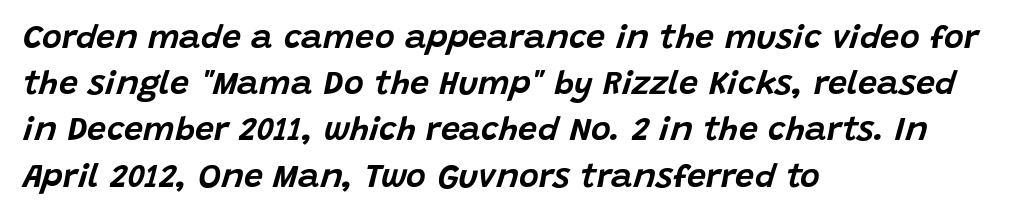
Q: Is the text italic (slanted)? A: Yes, it leans right by about 15 degrees.
Q: Is the text underlined? A: No.
Q: How is the paragraph aligned? A: Left-aligned.
Q: Is the spacing between letters normal or unusually wide? A: Normal.
Q: Is the spacing between lines tight, normal or loose? A: Normal.
Q: Width (condensed, normal, or wide)? A: Normal.
Q: Stroke contrast? A: Low.
Q: x-height? A: Large.
Q: Monospaced? A: No.
